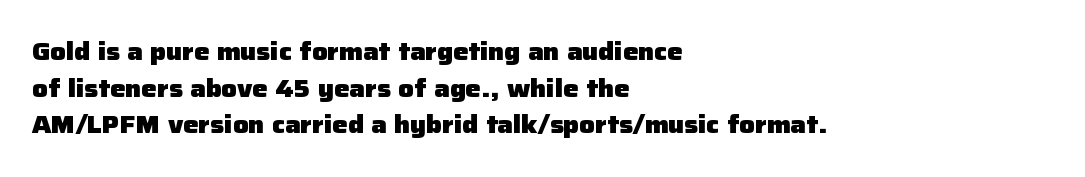
The image shows 24 px bold type, upright; set left-aligned, normal line spacing (1.53x), normal letter spacing, not underlined.
